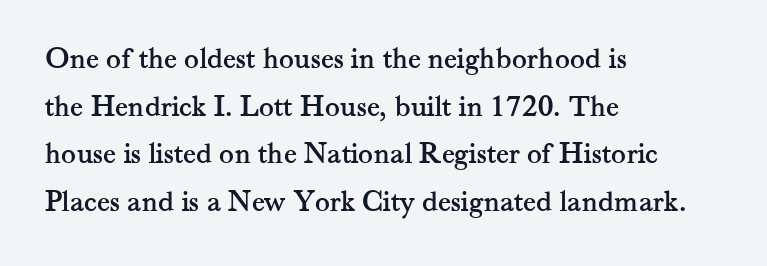
Q: Is the text italic (slanted)? A: No, it is upright.
Q: Is the typeface a serif or a sans-serif typeface? A: Serif.
Q: Is the text underlined? A: No.
Q: How is the paragraph aligned? A: Left-aligned.
Q: Is the spacing between letters normal or unusually wide? A: Normal.
Q: Is the spacing between lines tight, normal or loose? A: Normal.
Q: Width (condensed, normal, or wide)? A: Normal.
Q: Stroke contrast? A: Medium.
Q: x-height? A: Small.
Q: Monospaced? A: No.
